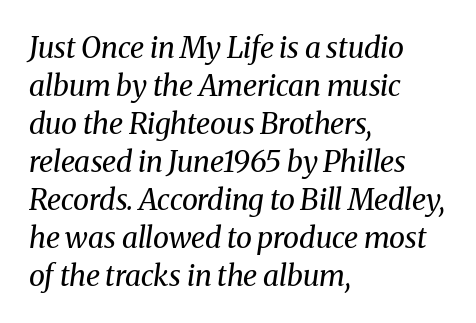
{"serif": "yes", "italic": "yes", "lean": "right", "slant_degrees": 8, "bold": "no", "weight": "regular", "width": "normal", "stroke_contrast": "medium", "x_height": "medium", "monospaced": "no", "underline": "no", "align": "left", "line_spacing": "normal", "line_spacing_ratio": 1.31, "letter_spacing": "normal", "letter_spacing_em": 0.0, "glyph_px": 29}
